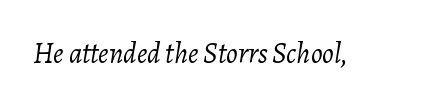
The image shows 29 px light type, italic (leaning right); set normal letter spacing, not underlined; low stroke contrast and a medium x-height.
